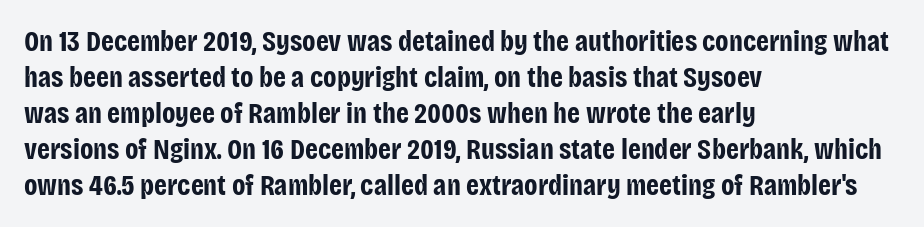
The image shows 29 px bold, condensed sans-serif type, upright; set left-aligned, line spacing 1.24x, normal letter spacing, not underlined; low stroke contrast and a large x-height.
